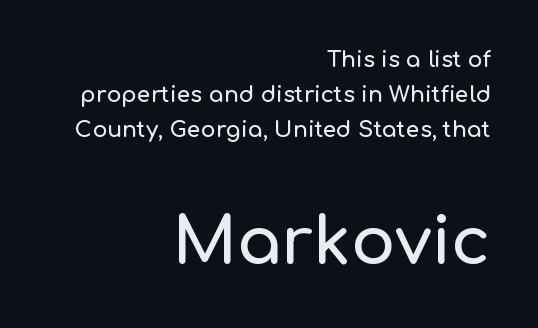
Q: Is the text italic (slanted)? A: No, it is upright.
Q: Is the typeface a serif or a sans-serif typeface? A: Sans-serif.
Q: Is the text underlined? A: No.
Q: How is the paragraph aligned? A: Right-aligned.
Q: Is the spacing between letters normal or unusually wide? A: Normal.
Q: Is the spacing between lines tight, normal or loose? A: Normal.
Q: Which block of text is set in a larger size, the first (top) or the second (bottom)? A: The second (bottom) one.
Q: Width (condensed, normal, or wide)? A: Normal.
Q: Stroke contrast? A: Low.
Q: x-height? A: Medium.
Q: Monospaced? A: No.
